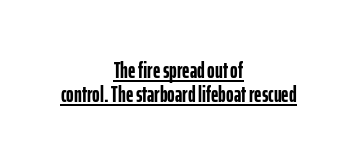
The image shows 23 px bold type, upright; set centered, tight line spacing (1.03x), normal letter spacing, underlined.
